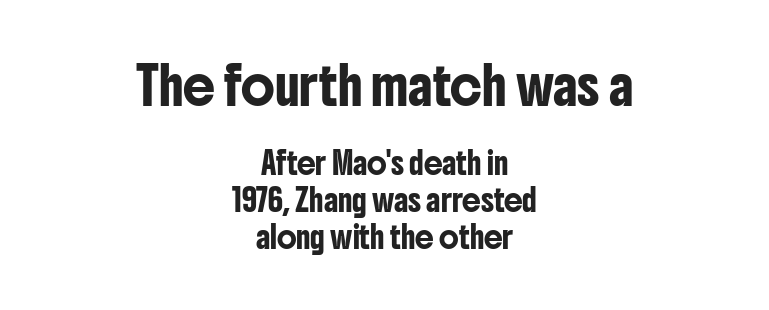
Q: Is the text italic (slanted)? A: No, it is upright.
Q: Is the typeface a serif or a sans-serif typeface? A: Sans-serif.
Q: Is the text underlined? A: No.
Q: How is the paragraph aligned? A: Centered.
Q: Is the spacing between letters normal or unusually wide? A: Normal.
Q: Which block of text is set in a larger size, the first (top) or the second (bottom)? A: The first (top) one.
Q: Width (condensed, normal, or wide)? A: Condensed.
Q: Stroke contrast? A: Low.
Q: x-height? A: Medium.
Q: Monospaced? A: No.
